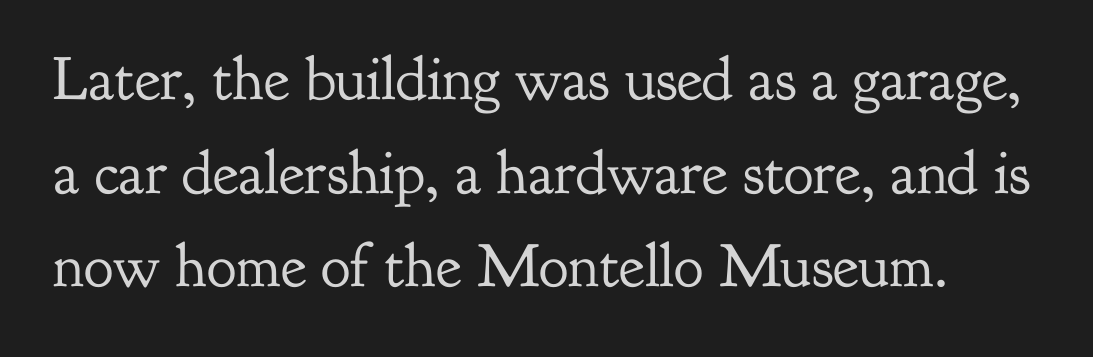
{"serif": "yes", "italic": "no", "bold": "no", "weight": "regular", "width": "normal", "stroke_contrast": "low", "x_height": "small", "monospaced": "no", "underline": "no", "line_spacing": "normal", "line_spacing_ratio": 1.51, "letter_spacing": "normal", "letter_spacing_em": 0.0, "glyph_px": 62}
